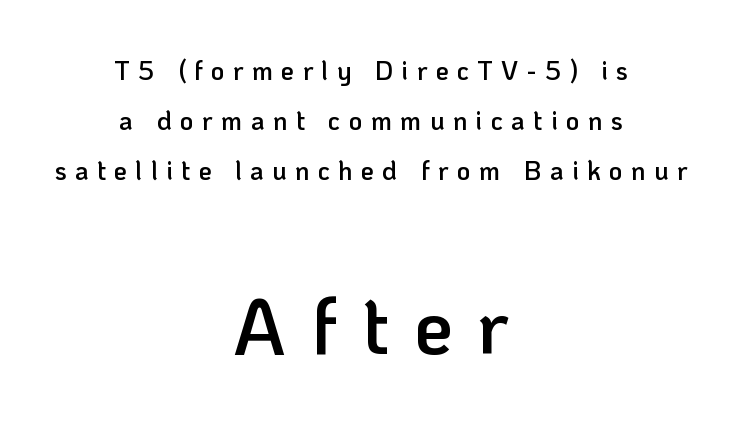
The image shows 78 px semibold sans-serif type, upright; set centered, loose line spacing (1.93x), unusually wide letter spacing (+0.32 em), not underlined; the second (bottom) block is 3.0x larger; low stroke contrast and a medium x-height.
